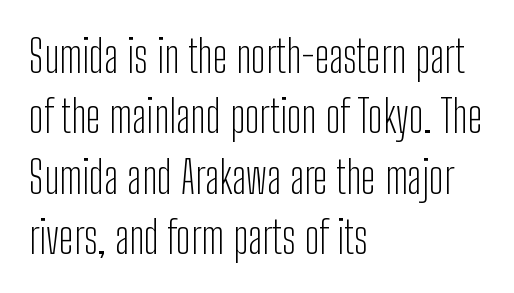
Q: Is the text bold? A: No.
Q: Is the text italic (slanted)? A: No, it is upright.
Q: Is the typeface a serif or a sans-serif typeface? A: Sans-serif.
Q: Is the text underlined? A: No.
Q: How is the paragraph aligned? A: Left-aligned.
Q: Is the spacing between letters normal or unusually wide? A: Normal.
Q: Is the spacing between lines tight, normal or loose? A: Normal.
Q: Width (condensed, normal, or wide)? A: Condensed.
Q: Stroke contrast? A: Low.
Q: x-height? A: Medium.
Q: Monospaced? A: No.
